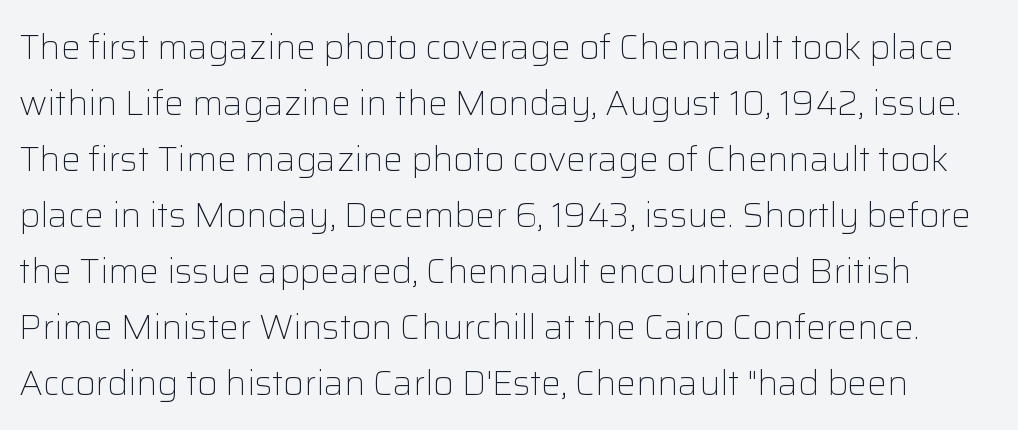
Is this a heavy cut? Hardly; it is regular or lighter. The line-height multiplier appears to be the usual default. A roman cut, with each character standing at attention. This rendering employs a face without finishing strokes, i.e., a sans-serif. Here the glyphs are tracked normally, forming tight word shapes.
